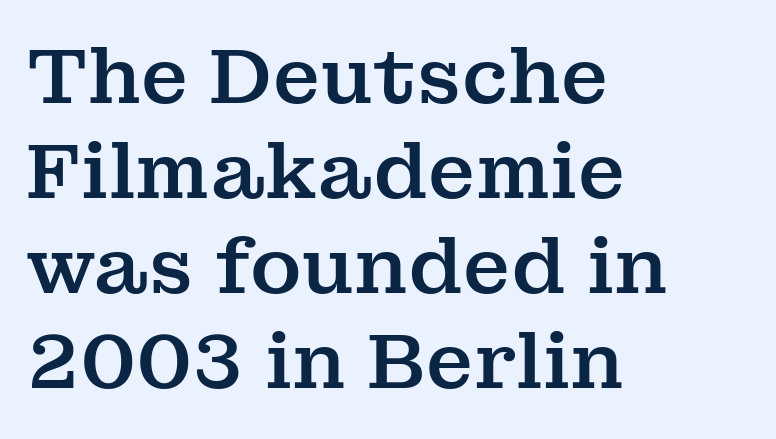
The image shows 78 px serif type, upright; set left-aligned, line spacing 1.22x, normal letter spacing, not underlined; medium stroke contrast and a medium x-height.
